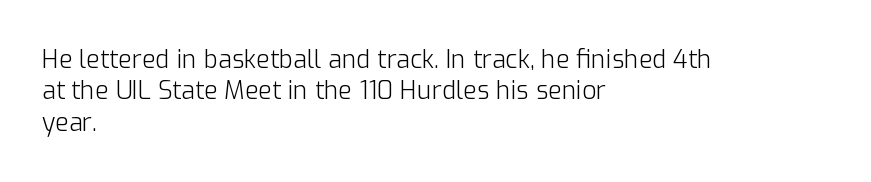
{"italic": "no", "bold": "no", "underline": "no", "align": "left", "line_spacing": "normal", "line_spacing_ratio": 1.26, "letter_spacing": "normal", "letter_spacing_em": 0.0, "glyph_px": 25}
